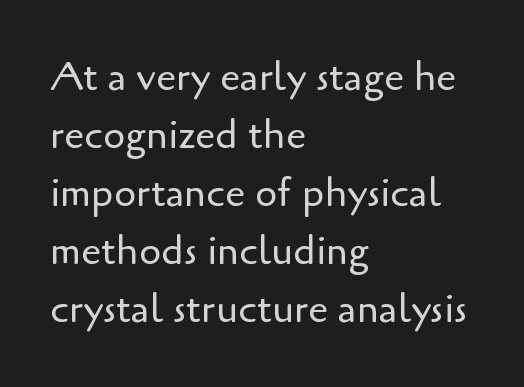
Q: Is the text bold? A: No.
Q: Is the text italic (slanted)? A: No, it is upright.
Q: Is the typeface a serif or a sans-serif typeface? A: Sans-serif.
Q: Is the text underlined? A: No.
Q: How is the paragraph aligned? A: Left-aligned.
Q: Is the spacing between letters normal or unusually wide? A: Normal.
Q: Is the spacing between lines tight, normal or loose? A: Normal.
Q: Width (condensed, normal, or wide)? A: Normal.
Q: Stroke contrast? A: Low.
Q: x-height? A: Small.
Q: Monospaced? A: No.
